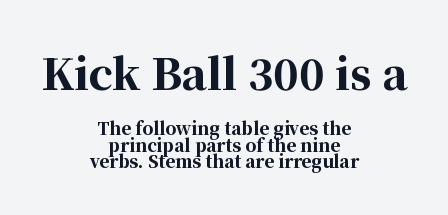
Each letter keeps its own natural width here, so spacing adapts to shape. Regarding serifs, this sample has them. The string is rendered with underlining switched off. Heavy, bold letterforms. These lines keep a tight, regular rhythm from letter to letter. Style check: upright.
